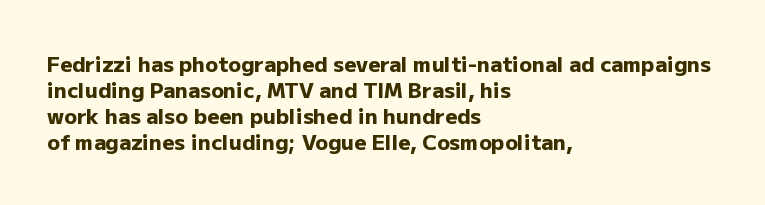
The image shows 21 px bold type, upright; set left-aligned, line spacing 1.24x, normal letter spacing, not underlined.
